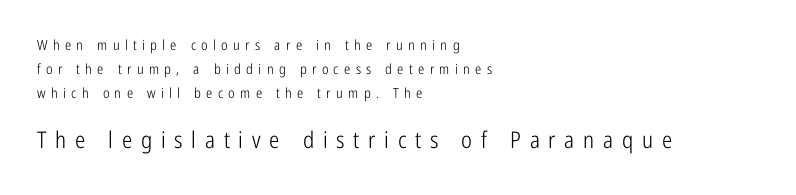
The image shows 23 px text type, upright; set left-aligned, line spacing 1.73x, unusually wide letter spacing (+0.38 em), not underlined; the second (bottom) block is 1.64x larger.
